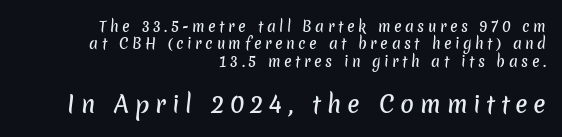
Q: Is the text underlined? A: No.
Q: How is the paragraph aligned? A: Right-aligned.
Q: Is the spacing between letters normal or unusually wide? A: Unusually wide.
Q: Is the spacing between lines tight, normal or loose? A: Normal.
Q: Which block of text is set in a larger size, the first (top) or the second (bottom)? A: The second (bottom) one.
